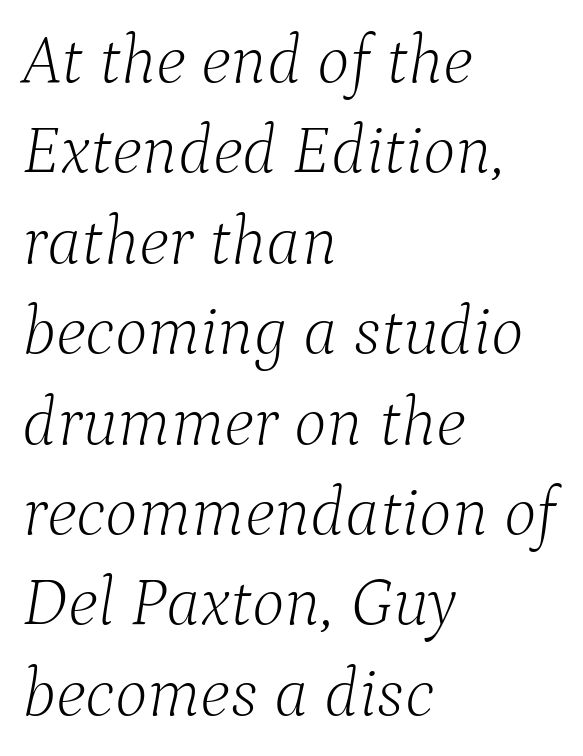
Which margin do the lines hug? The left one — the right edge is uneven. The space directly below the letters is spotless. Default kerning and tracking; the words read as compact shapes. The cut favours lightness, reaching ordinary text weight at its darkest. The designer went with a serif here, giving each stem small feet. Baseline-to-baseline distance is the conventional proportion of letter height.
